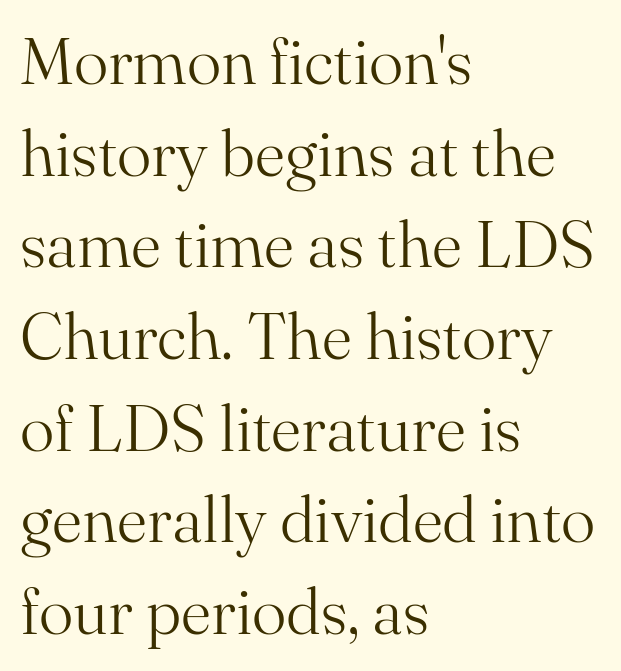
The image shows 65 px light serif type, upright; set left-aligned, normal line spacing (1.41x), normal letter spacing, not underlined; medium stroke contrast and a small x-height.
